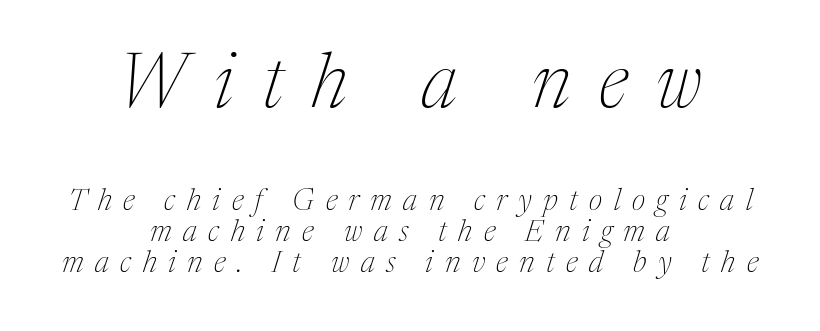
The image shows 75 px thin serif type, italic (leaning right); set centered, tight line spacing (1.02x), unusually wide letter spacing (+0.38 em), not underlined; the first (top) block is 2.5x larger; medium stroke contrast and a medium x-height.
